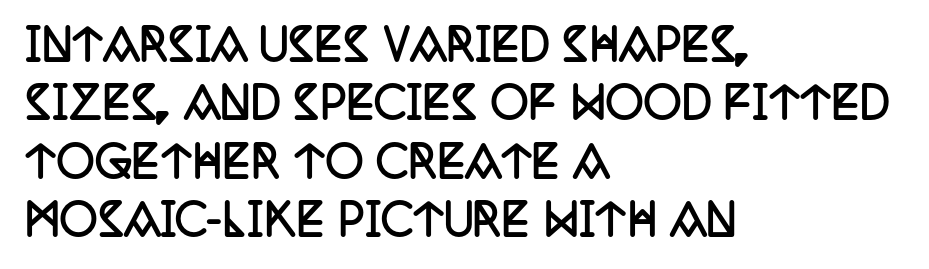
Q: Is the text bold? A: Yes.
Q: Is the text italic (slanted)? A: No, it is upright.
Q: Is the typeface a serif or a sans-serif typeface? A: Serif.
Q: Is the text underlined? A: No.
Q: How is the paragraph aligned? A: Left-aligned.
Q: Is the spacing between letters normal or unusually wide? A: Normal.
Q: Is the spacing between lines tight, normal or loose? A: Normal.
Q: Width (condensed, normal, or wide)? A: Condensed.
Q: Stroke contrast? A: Low.
Q: x-height? A: Large.
Q: Monospaced? A: No.
